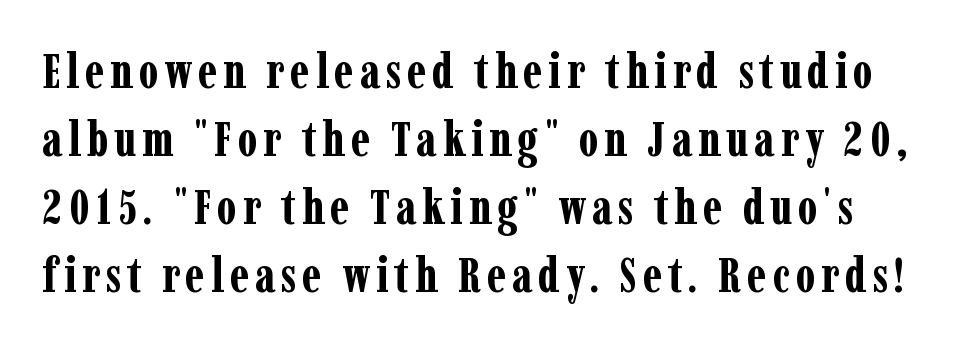
{"serif": "yes", "italic": "no", "bold": "yes", "weight": "bold", "width": "condensed", "stroke_contrast": "low", "x_height": "medium", "monospaced": "no", "underline": "no", "line_spacing": "normal", "line_spacing_ratio": 1.42, "glyph_px": 48}
